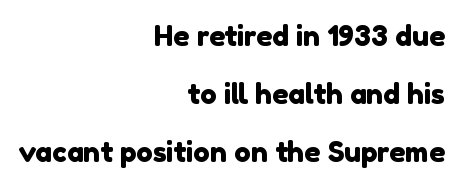
You could not count columns in this text — the font is proportionally spaced. Letter spacing: default. What kind of face is this? One without serifs — a sans. Baseline-to-baseline distance is far greater than the letter height. The area under the type is left untouched. The typesetter chose a ragged-left arrangement here.
